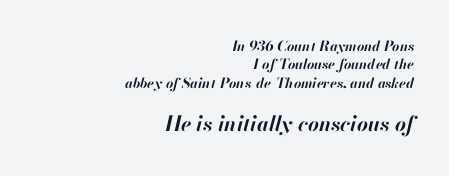
Q: Is the text bold? A: Yes.
Q: Is the text italic (slanted)? A: Yes, it leans right by about 13 degrees.
Q: Is the text underlined? A: No.
Q: How is the paragraph aligned? A: Right-aligned.
Q: Is the spacing between letters normal or unusually wide? A: Normal.
Q: Is the spacing between lines tight, normal or loose? A: Normal.
Q: Which block of text is set in a larger size, the first (top) or the second (bottom)? A: The second (bottom) one.
